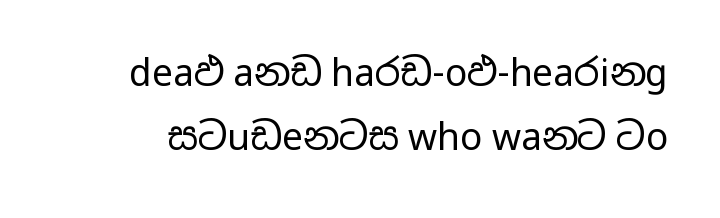
Proportional: the letters do not fall into vertical columns. Ascenders rise straight up at ninety degrees. Is the type heavy? It reads as light-to-regular instead. Clear beneath every line of the passage. Observe the absence of serifs on each vertical stroke in this sample.
